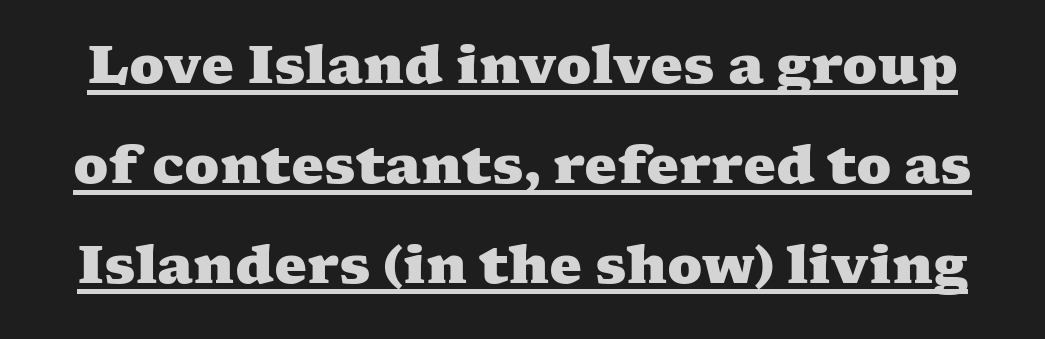
Stroke terminals: seriffed. Strong, thick strokes mark this as bold type. Somebody hit Ctrl+U on this one — the words are underlined. Summary of vertical rhythm: relaxed, with wide interline spacing. Caption: standard tracking, unaltered.
